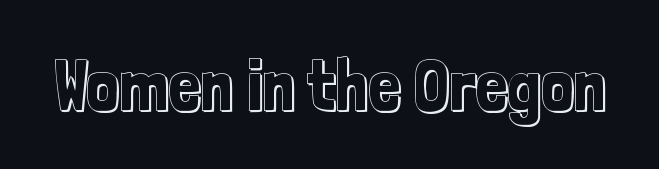
{"italic": "no", "width": "condensed", "x_height": "medium", "monospaced": "no", "underline": "no", "letter_spacing": "normal", "letter_spacing_em": 0.0, "glyph_px": 72}
